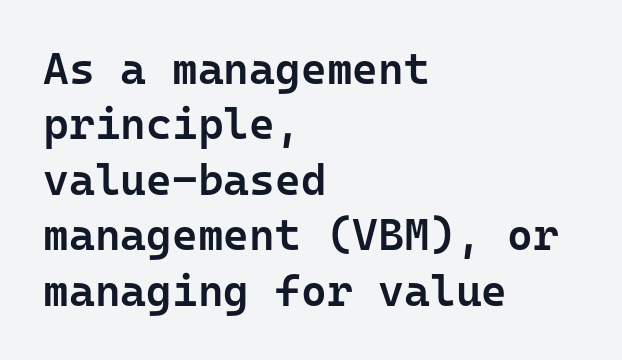
Q: Is the text bold? A: Semi-bold.
Q: Is the text italic (slanted)? A: No, it is upright.
Q: Is the typeface a serif or a sans-serif typeface? A: Sans-serif.
Q: Is the text underlined? A: No.
Q: How is the paragraph aligned? A: Left-aligned.
Q: Is the spacing between letters normal or unusually wide? A: Normal.
Q: Is the spacing between lines tight, normal or loose? A: Normal.
Q: Width (condensed, normal, or wide)? A: Normal.
Q: Stroke contrast? A: Low.
Q: x-height? A: Medium.
Q: Monospaced? A: Yes.
